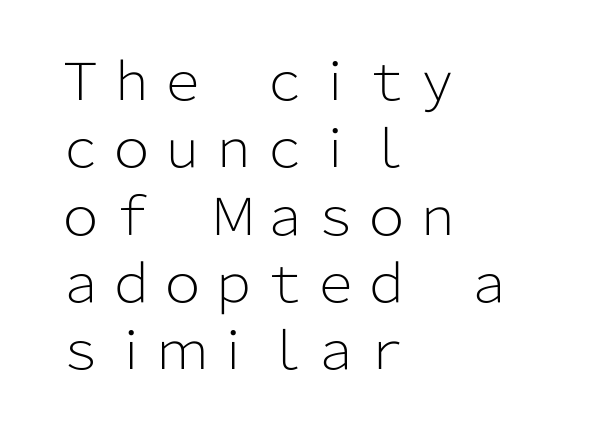
{"serif": "no", "italic": "no", "bold": "no", "weight": "light", "width": "normal", "stroke_contrast": "low", "x_height": "medium", "monospaced": "no", "underline": "no", "align": "left", "line_spacing": "normal", "line_spacing_ratio": 1.32, "letter_spacing": "normal", "letter_spacing_em": 0.0, "glyph_px": 51}
